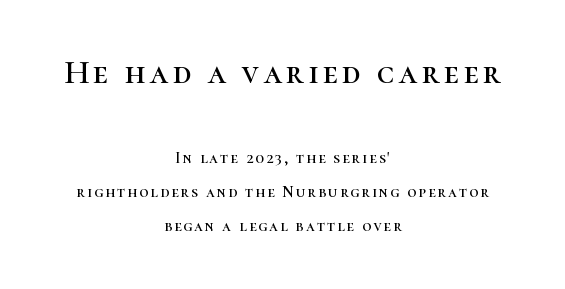
Q: Is the text italic (slanted)? A: No, it is upright.
Q: Is the typeface a serif or a sans-serif typeface? A: Serif.
Q: Is the text underlined? A: No.
Q: How is the paragraph aligned? A: Centered.
Q: Is the spacing between lines tight, normal or loose? A: Loose.
Q: Which block of text is set in a larger size, the first (top) or the second (bottom)? A: The first (top) one.
Q: Width (condensed, normal, or wide)? A: Normal.
Q: Stroke contrast? A: High.
Q: x-height? A: Medium.
Q: Monospaced? A: No.
